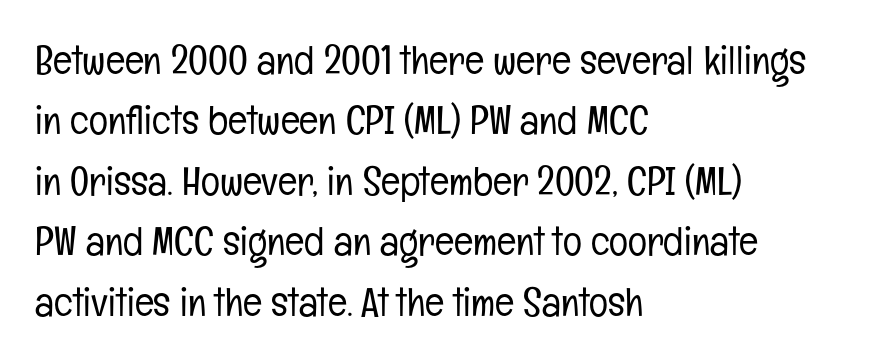
The image shows 40 px light, condensed sans-serif type, upright; set left-aligned, normal line spacing (1.51x), normal letter spacing, not underlined; low stroke contrast and a medium x-height.
